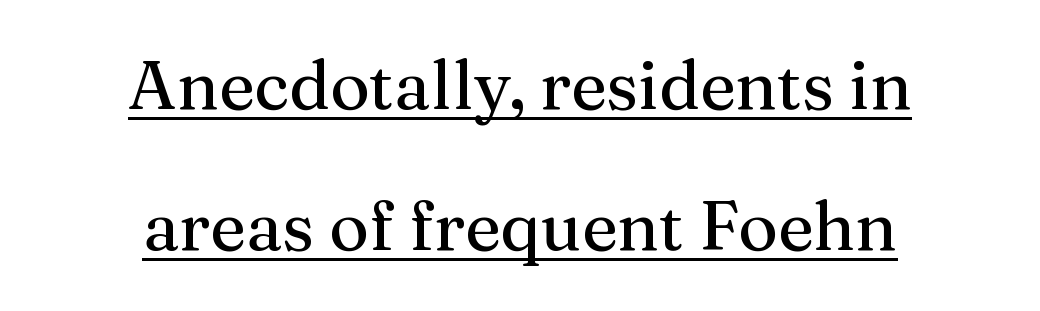
Leading: increased. Varying glyph widths throughout — classic text-font behaviour. This sample uses a serif face. The typesetter has applied underlining to the passage shown. Does the lettering tilt? It doesn't — this is upright.
